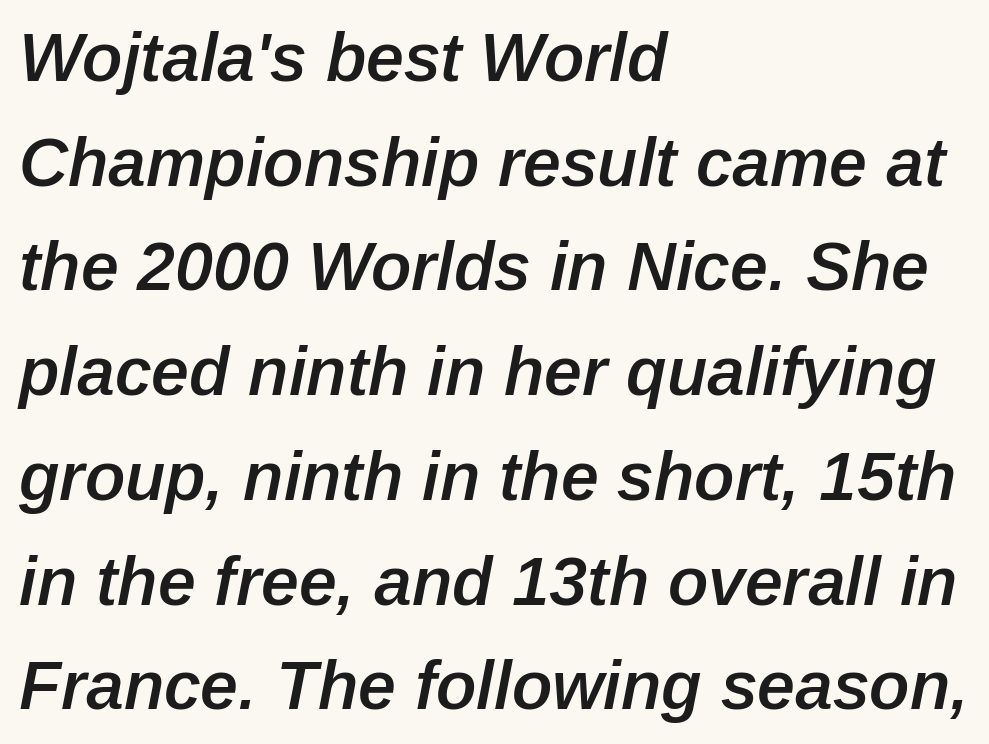
Heft: intermediate — a semibold. If you drew a ruler down the left edge, every line would touch it. Bare-footed words on every line. Regular leading. Rendered with sloped, italic letterforms. This rendering leaves character spacing at its baseline value.
